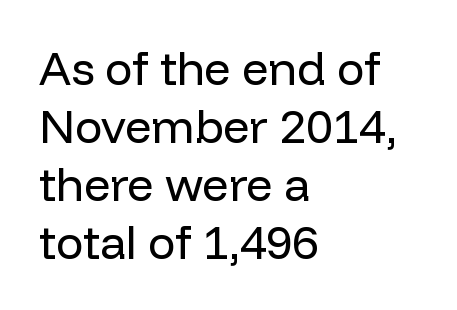
The image shows 46 px regular-weight sans-serif type, upright; set left-aligned, normal line spacing (1.26x), normal letter spacing, not underlined; low stroke contrast and a medium x-height.
